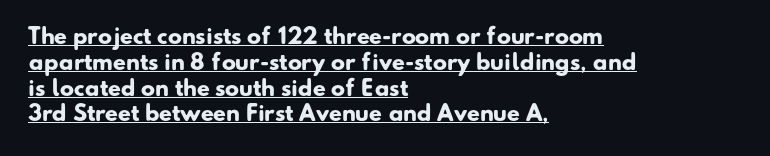
{"bold": "yes", "underline": "yes", "align": "left", "line_spacing_ratio": 1.23, "letter_spacing": "normal", "letter_spacing_em": 0.0, "glyph_px": 21}
